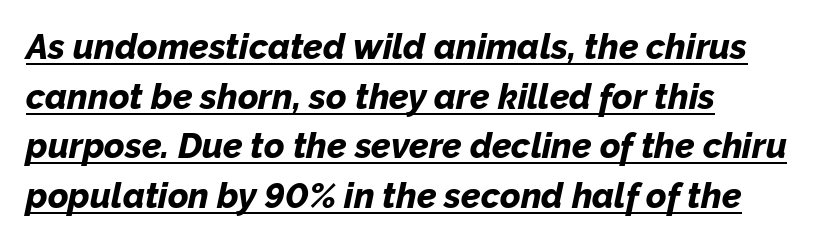
Between one letter and the next there's only the usual sliver of space. Underlined type. This sample has the flowing, uneven cadence of proportional lettering. Interline gaps are of average width in this sample.
